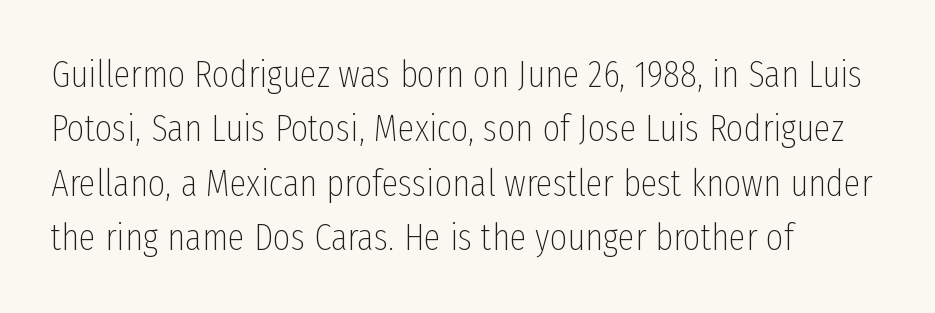
The image shows 38 px thin, condensed sans-serif type, upright; set left-aligned, normal line spacing (1.43x), normal letter spacing, not underlined; low stroke contrast and a medium x-height.
